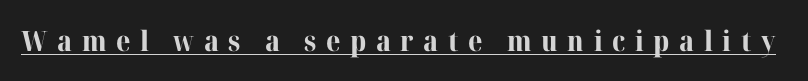
{"serif": "yes", "italic": "no", "bold": "yes", "weight": "bold", "width": "normal", "stroke_contrast": "high", "x_height": "medium", "monospaced": "no", "underline": "yes", "letter_spacing": "wide", "letter_spacing_em": 0.34, "glyph_px": 28}
